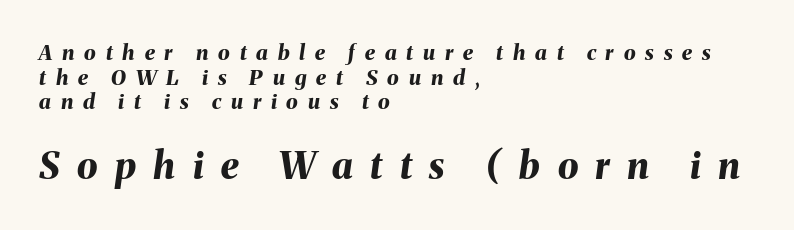
The letters advance in unequal steps, a hallmark of proportional type. Typesetter's note: full bold, strokes at maximum text heaviness. The rendering enlarges the type as you move from the upper chunk to the lower. The typesetter chose a ragged-right arrangement here. Look at the tracking — it's clearly loosened, letters drifting apart.
